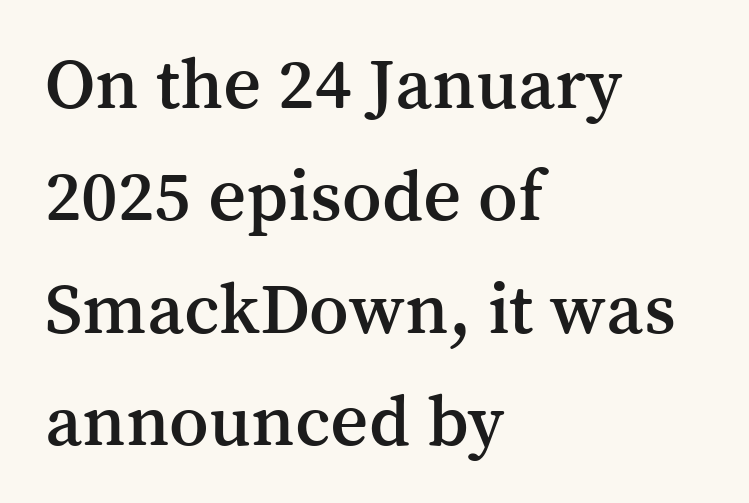
The image shows 74 px serif type, upright; set left-aligned, normal line spacing (1.52x), normal letter spacing, not underlined; medium stroke contrast and a medium x-height.
